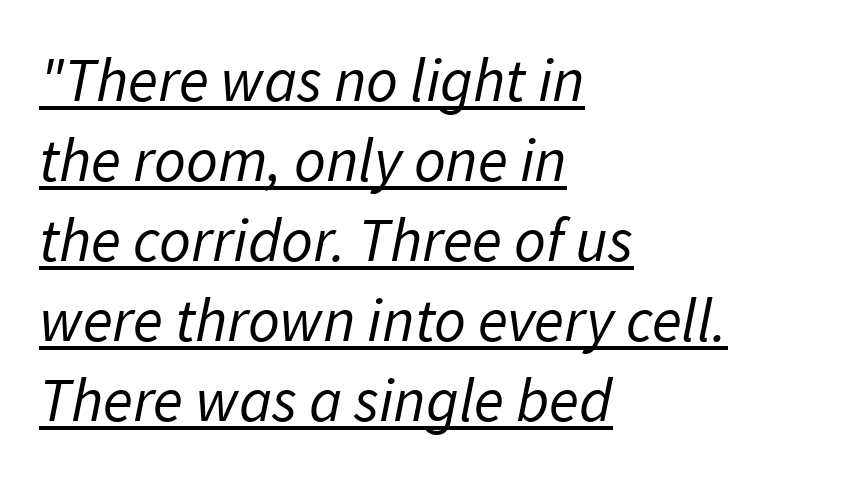
Q: Is the text bold? A: No.
Q: Is the typeface a serif or a sans-serif typeface? A: Sans-serif.
Q: Is the text underlined? A: Yes.
Q: How is the paragraph aligned? A: Left-aligned.
Q: Is the spacing between letters normal or unusually wide? A: Normal.
Q: Is the spacing between lines tight, normal or loose? A: Normal.
Q: Width (condensed, normal, or wide)? A: Normal.
Q: Stroke contrast? A: Low.
Q: x-height? A: Medium.
Q: Monospaced? A: No.
